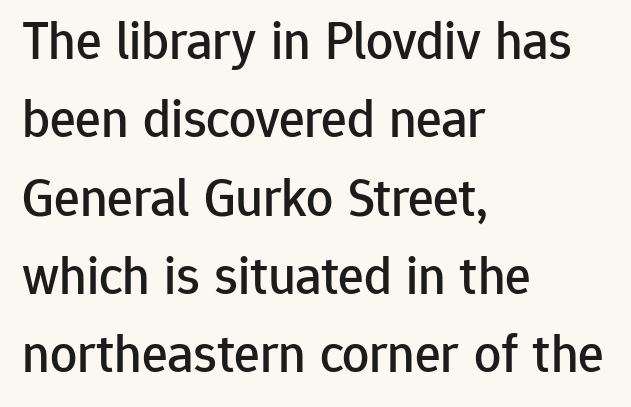
{"serif": "no", "italic": "no", "width": "normal", "stroke_contrast": "low", "x_height": "medium", "monospaced": "no", "underline": "no", "align": "left", "line_spacing": "normal", "line_spacing_ratio": 1.45, "letter_spacing": "normal", "letter_spacing_em": 0.0, "glyph_px": 54}
